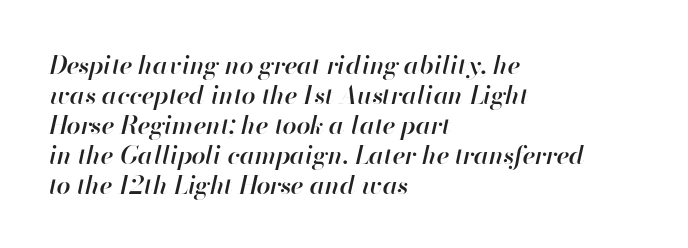
These lines are set flush left with a ragged right edge. The passage shown is not underscored anywhere. The gaps between neighbouring characters are ordinary and unremarkable. Set as a demibold, roughly 600 on the weight scale.
